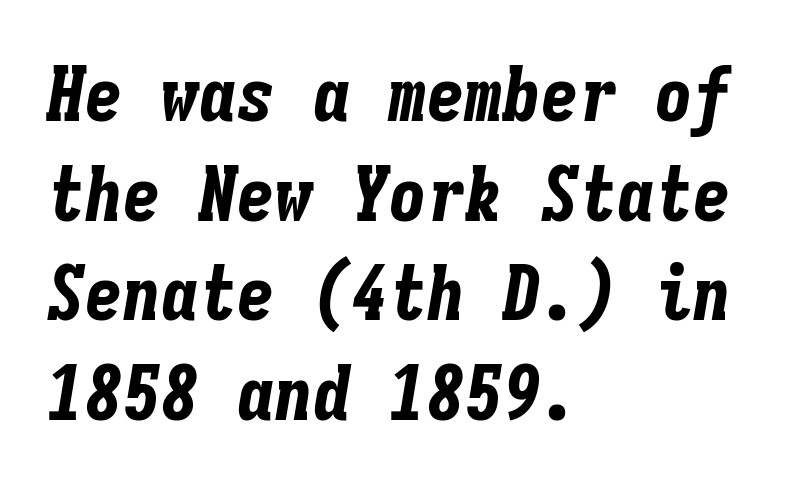
The font's italic variant was chosen for this text. What stands out about the letter spacing? Nothing — it is the standard amount. Do the characters align in a grid? Yes, the font is monospaced. Glance below the letters and you will spot only blank space. Horizontal alignment here is leftward, the default for most running prose.
